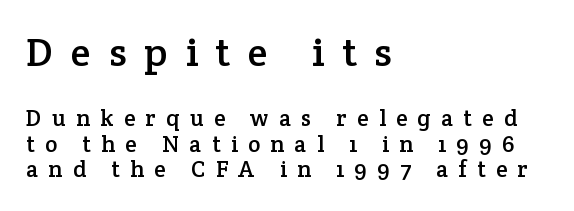
{"serif": "yes", "italic": "no", "width": "normal", "stroke_contrast": "low", "x_height": "medium", "monospaced": "no", "underline": "no", "align": "left", "line_spacing": "tight", "line_spacing_ratio": 1.12, "letter_spacing": "wide", "letter_spacing_em": 0.45, "larger_block": "first", "size_ratio": 1.74, "glyph_px": 40}
